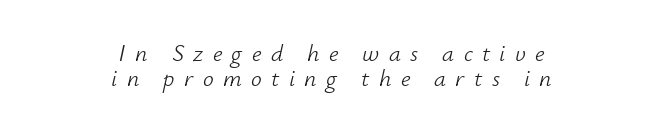
The image shows 24 px text type, italic (leaning right); set centered, tight line spacing (1.04x), unusually wide letter spacing (+0.39 em), not underlined.
